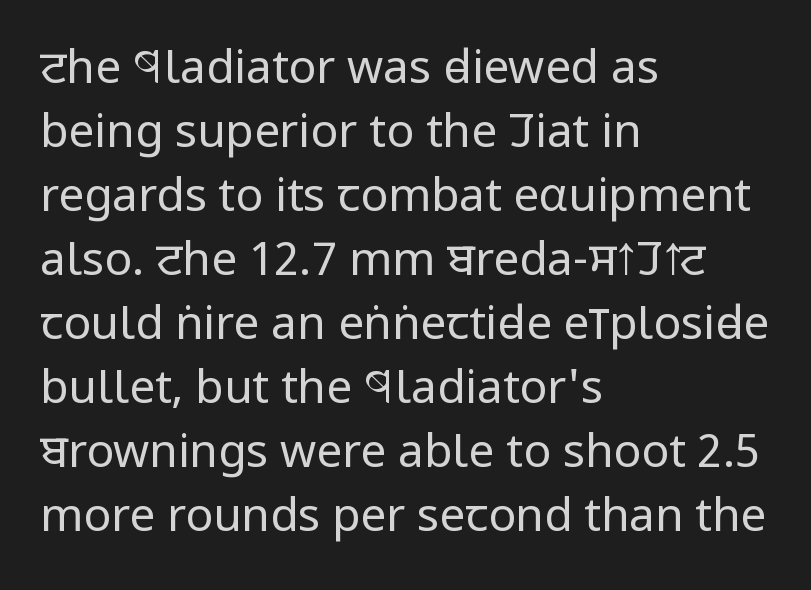
{"serif": "no", "italic": "no", "bold": "no", "weight": "regular", "width": "condensed", "stroke_contrast": "low", "x_height": "large", "monospaced": "no", "underline": "no", "align": "left", "line_spacing": "normal", "line_spacing_ratio": 1.39, "letter_spacing": "normal", "letter_spacing_em": 0.0, "glyph_px": 46}
